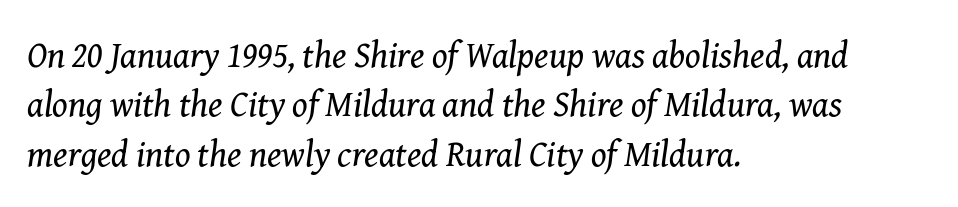
{"serif": "yes", "italic": "yes", "lean": "right", "slant_degrees": 8, "bold": "no", "weight": "regular", "width": "normal", "stroke_contrast": "medium", "x_height": "medium", "monospaced": "no", "underline": "no", "align": "left", "line_spacing": "normal", "line_spacing_ratio": 1.37, "letter_spacing": "normal", "letter_spacing_em": 0.0, "glyph_px": 36}
